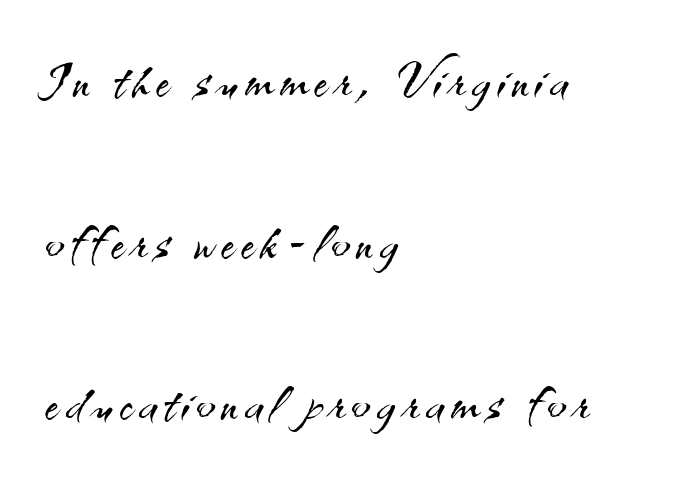
The image shows 70 px light sans-serif type; set left-aligned, loose line spacing (2.31x), not underlined; medium stroke contrast and a small x-height.
